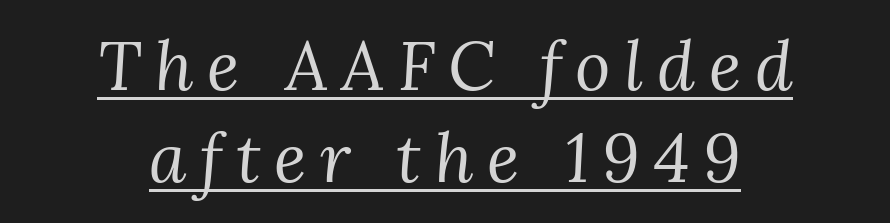
Teacher's note: observe the equal gaps on both sides — that is centered alignment. A baseline rule has been typeset under these characters. Nothing heavy about these letters — not bold at all. Look at the tracking — it's clearly loosened, letters drifting apart.
